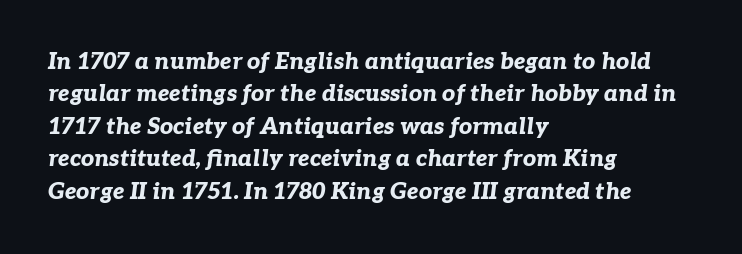
Words float on clear page, feet unadorned. The strokes are fattened all the way to bold. Tracking value appears to be zero — textbook default spacing. The glyphs look as if they've been sheared to an angle. Whoever set this chose a conventional vertical rhythm. Teacher's note: observe the even left margin — that is flush-left alignment.
